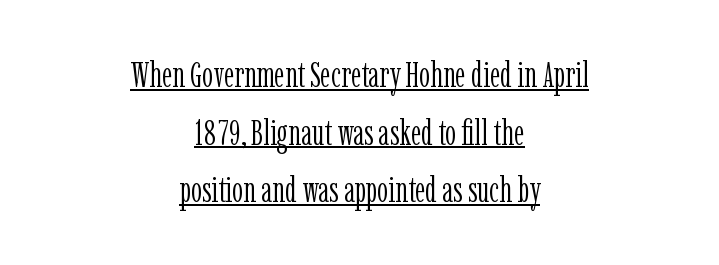
The image shows 35 px light, condensed serif type, upright; set centered, normal line spacing (1.65x), normal letter spacing, underlined; low stroke contrast and a medium x-height.
